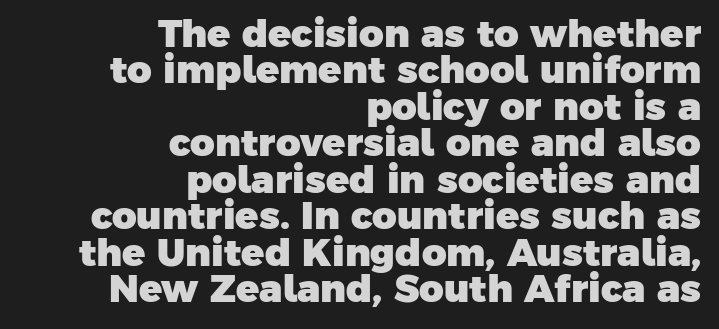
Q: Is the text bold? A: Yes.
Q: Is the typeface a serif or a sans-serif typeface? A: Sans-serif.
Q: Is the text underlined? A: No.
Q: How is the paragraph aligned? A: Right-aligned.
Q: Is the spacing between letters normal or unusually wide? A: Normal.
Q: Is the spacing between lines tight, normal or loose? A: Tight.
Q: Width (condensed, normal, or wide)? A: Normal.
Q: Stroke contrast? A: Low.
Q: x-height? A: Medium.
Q: Monospaced? A: No.
